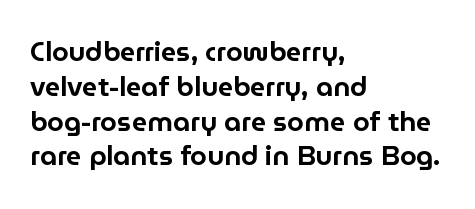
The image shows 27 px text type, upright; set left-aligned, normal line spacing (1.29x), normal letter spacing, not underlined.
